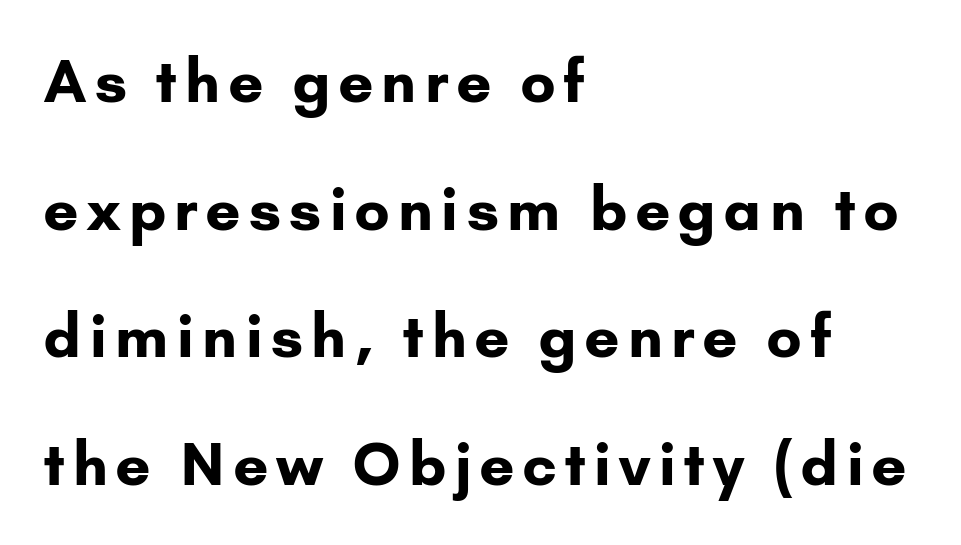
Alignment: flush left. Underline: absent. How heavy is the stroke? Heavy — this is a bold. Do the letters lean? They stand straight. Successive baselines arrive slowly, with a big drop between each.
